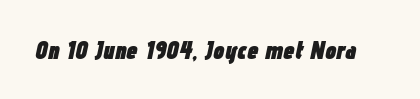
{"italic": "yes", "lean": "right", "slant_degrees": 12, "bold": "yes", "underline": "no", "letter_spacing": "normal", "letter_spacing_em": 0.0, "glyph_px": 25}
